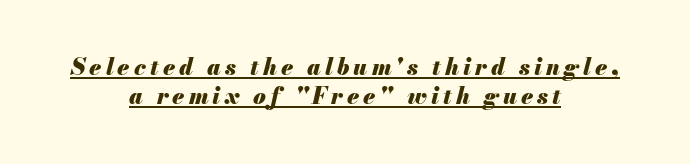
{"italic": "yes", "lean": "right", "slant_degrees": 13, "bold": "yes", "underline": "yes", "align": "center", "line_spacing": "normal", "line_spacing_ratio": 1.28, "glyph_px": 23}
